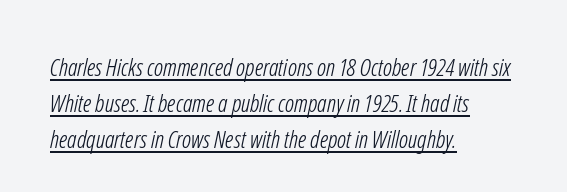
Q: Is the text bold? A: No.
Q: Is the text underlined? A: Yes.
Q: How is the paragraph aligned? A: Left-aligned.
Q: Is the spacing between letters normal or unusually wide? A: Normal.
Q: Is the spacing between lines tight, normal or loose? A: Normal.
